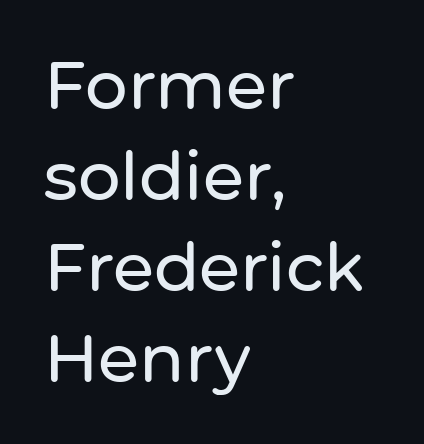
Note: no serifs on the glyphs. The space directly below the letters is spotless. Varying glyph widths throughout — classic text-font behaviour. Leading: standard.
